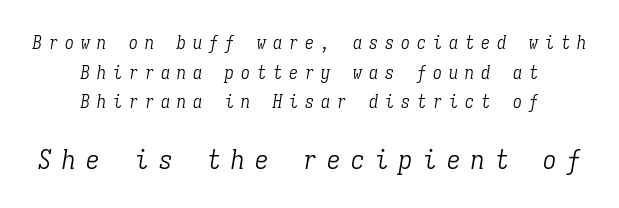
{"italic": "yes", "lean": "right", "slant_degrees": 9, "bold": "no", "underline": "no", "align": "center", "line_spacing": "normal", "line_spacing_ratio": 1.65, "letter_spacing": "wide", "letter_spacing_em": 0.39, "larger_block": "second", "size_ratio": 1.5, "glyph_px": 27}
